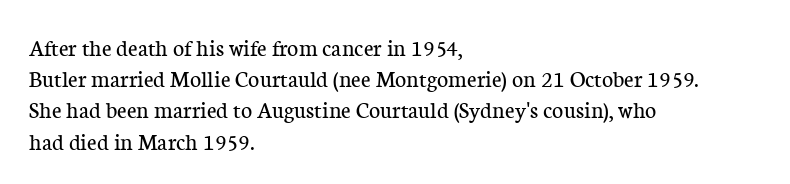
{"italic": "no", "bold": "no", "underline": "no", "align": "left", "line_spacing": "normal", "line_spacing_ratio": 1.3, "letter_spacing": "normal", "letter_spacing_em": 0.0, "glyph_px": 24}
